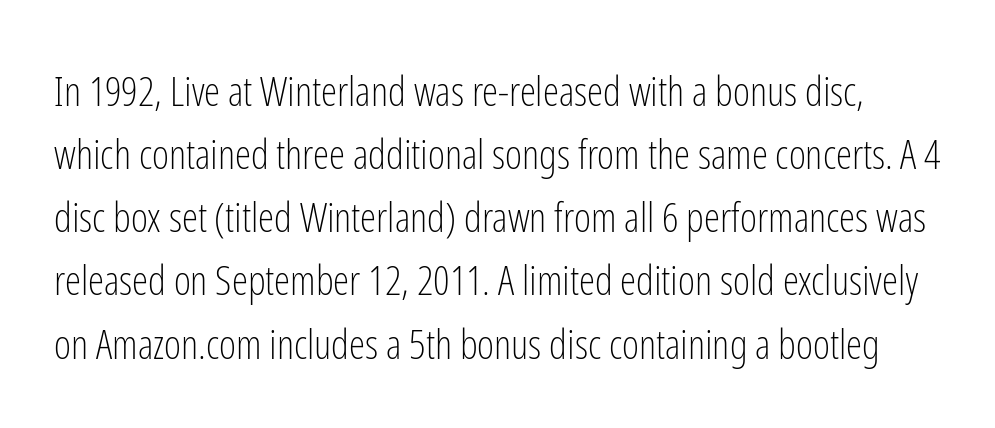
Q: Is the text bold? A: No.
Q: Is the text italic (slanted)? A: No, it is upright.
Q: Is the typeface a serif or a sans-serif typeface? A: Sans-serif.
Q: Is the text underlined? A: No.
Q: Is the spacing between letters normal or unusually wide? A: Normal.
Q: Is the spacing between lines tight, normal or loose? A: Normal.
Q: Width (condensed, normal, or wide)? A: Condensed.
Q: Stroke contrast? A: Low.
Q: x-height? A: Medium.
Q: Monospaced? A: No.
